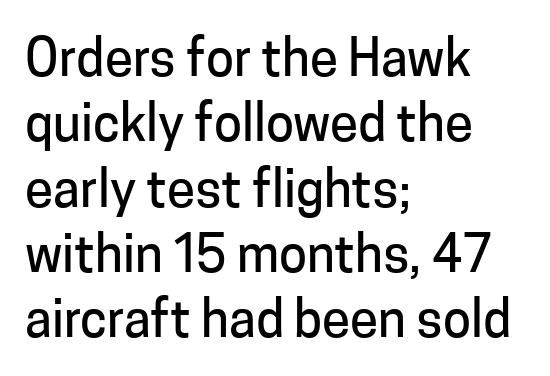
Q: Is the text italic (slanted)? A: No, it is upright.
Q: Is the typeface a serif or a sans-serif typeface? A: Sans-serif.
Q: Is the text underlined? A: No.
Q: How is the paragraph aligned? A: Left-aligned.
Q: Is the spacing between letters normal or unusually wide? A: Normal.
Q: Is the spacing between lines tight, normal or loose? A: Normal.
Q: Width (condensed, normal, or wide)? A: Normal.
Q: Stroke contrast? A: Low.
Q: x-height? A: Medium.
Q: Monospaced? A: No.
